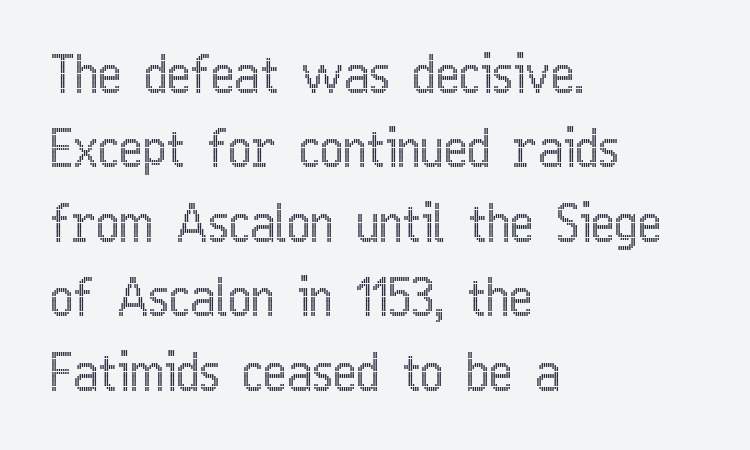
Q: Is the text italic (slanted)? A: No, it is upright.
Q: Is the text underlined? A: No.
Q: How is the paragraph aligned? A: Left-aligned.
Q: Is the spacing between letters normal or unusually wide? A: Normal.
Q: Is the spacing between lines tight, normal or loose? A: Normal.
Q: Width (condensed, normal, or wide)? A: Condensed.
Q: x-height? A: Medium.
Q: Monospaced? A: No.
